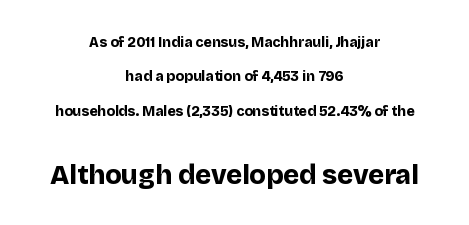
The image shows 27 px bold type, upright; set centered, loose line spacing (2.46x), normal letter spacing, not underlined; the second (bottom) block is 1.93x larger.
